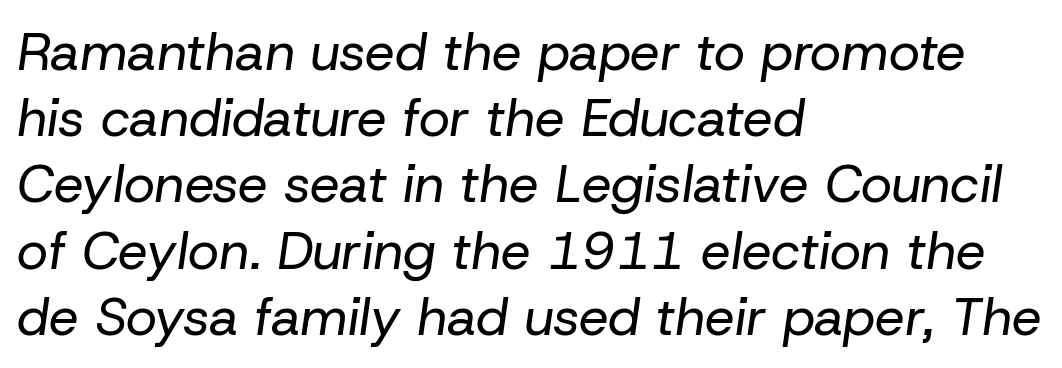
Q: Is the text bold? A: No.
Q: Is the text italic (slanted)? A: Yes, it leans right by about 8 degrees.
Q: Is the text underlined? A: No.
Q: How is the paragraph aligned? A: Left-aligned.
Q: Is the spacing between letters normal or unusually wide? A: Normal.
Q: Is the spacing between lines tight, normal or loose? A: Normal.
Q: Width (condensed, normal, or wide)? A: Normal.
Q: Stroke contrast? A: Low.
Q: x-height? A: Medium.
Q: Monospaced? A: No.
